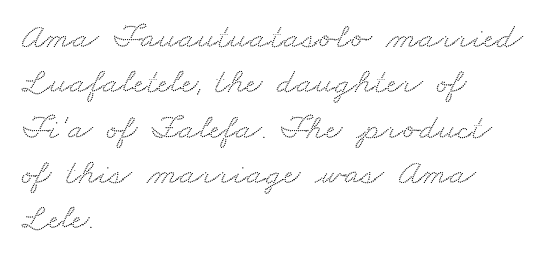
{"serif": "yes", "width": "wide", "stroke_contrast": "medium", "x_height": "small", "monospaced": "no", "underline": "no", "align": "left", "line_spacing": "normal", "line_spacing_ratio": 1.26, "letter_spacing": "normal", "letter_spacing_em": 0.0, "glyph_px": 36}
